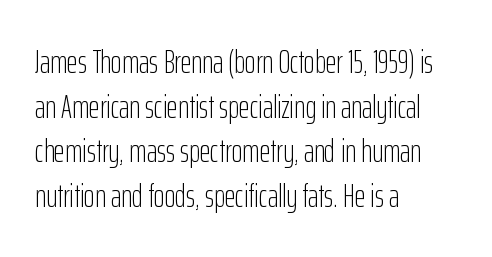
{"serif": "no", "italic": "no", "bold": "no", "weight": "light", "width": "condensed", "stroke_contrast": "low", "x_height": "medium", "monospaced": "no", "underline": "no", "align": "left", "line_spacing": "normal", "line_spacing_ratio": 1.35, "letter_spacing": "normal", "letter_spacing_em": 0.0, "glyph_px": 33}
